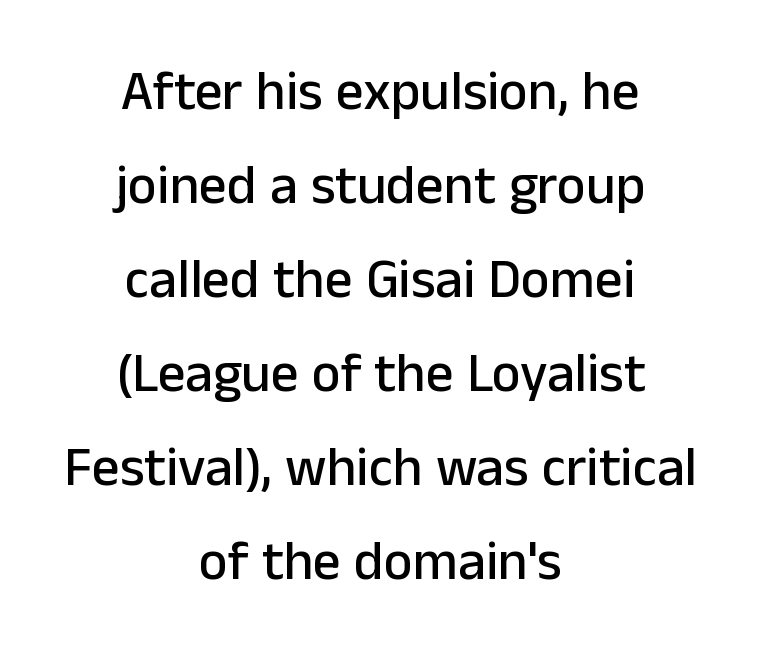
{"serif": "no", "italic": "no", "width": "normal", "stroke_contrast": "low", "x_height": "medium", "monospaced": "no", "underline": "no", "align": "center", "line_spacing_ratio": 1.71, "letter_spacing": "normal", "letter_spacing_em": 0.0, "glyph_px": 55}
